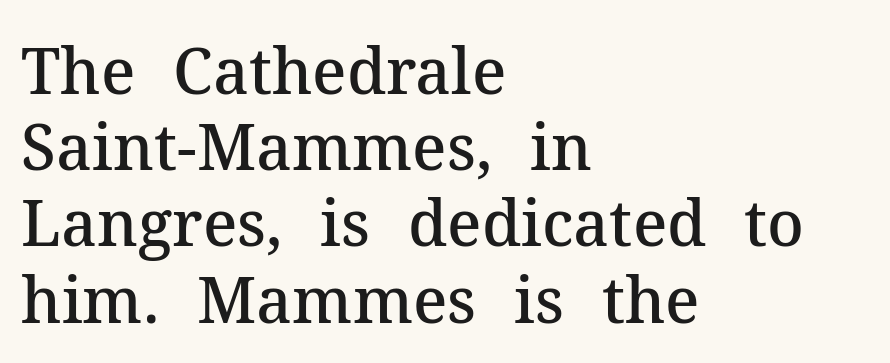
{"serif": "yes", "italic": "no", "bold": "semi", "weight": "semibold", "width": "normal", "stroke_contrast": "medium", "x_height": "medium", "monospaced": "no", "underline": "no", "align": "left", "line_spacing_ratio": 1.21, "letter_spacing": "normal", "letter_spacing_em": 0.0, "glyph_px": 63}
